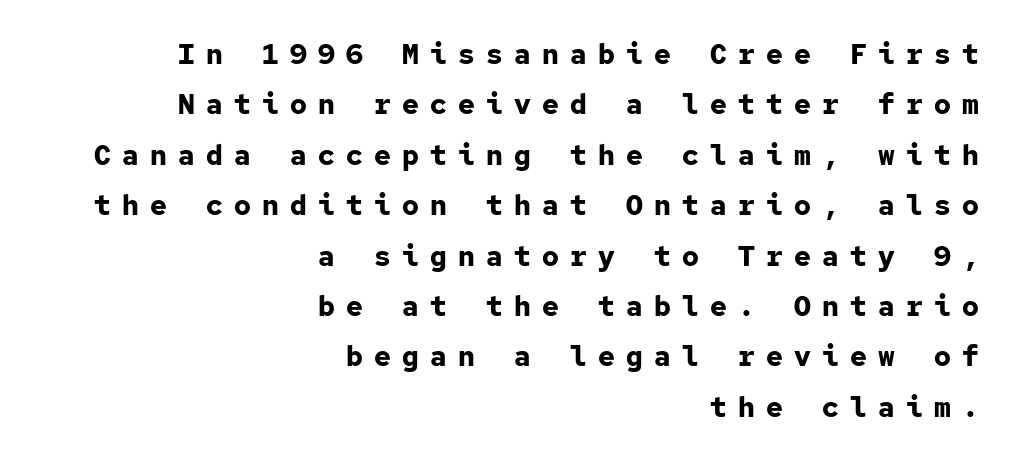
The image shows 28 px bold sans-serif type, upright, monospaced; set right-aligned, line spacing 1.8x, unusually wide letter spacing (+0.4 em), not underlined; low stroke contrast and a medium x-height.
